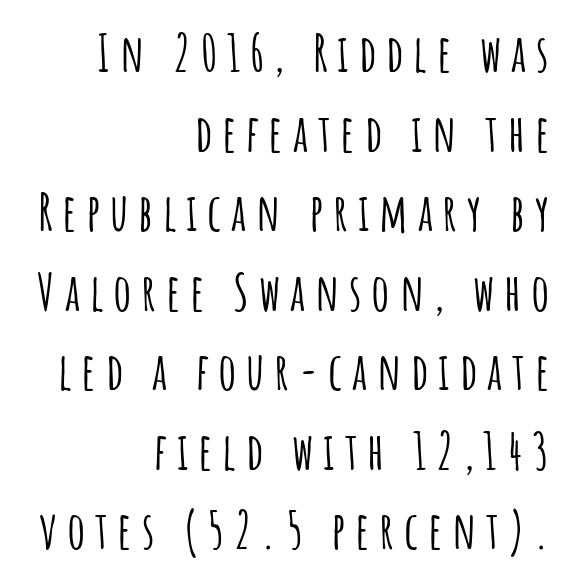
The image shows 51 px condensed sans-serif type, upright; set right-aligned, normal line spacing (1.56x), not underlined; low stroke contrast and a large x-height.
